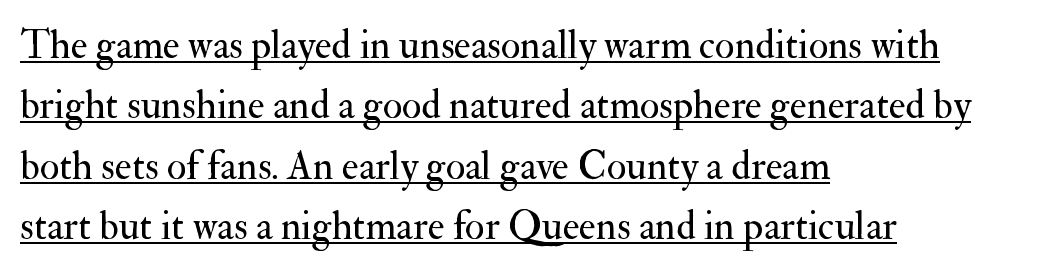
{"serif": "yes", "italic": "no", "bold": "no", "weight": "regular", "width": "normal", "stroke_contrast": "medium", "x_height": "small", "monospaced": "no", "underline": "yes", "align": "left", "line_spacing": "normal", "line_spacing_ratio": 1.51, "letter_spacing": "normal", "letter_spacing_em": 0.0, "glyph_px": 40}
